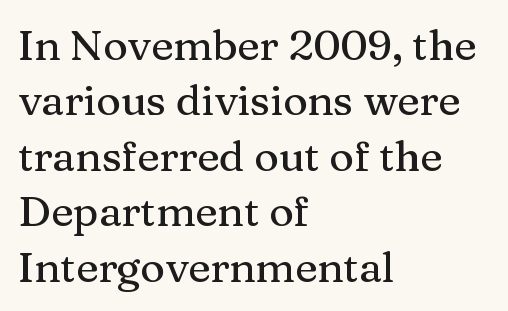
{"serif": "yes", "italic": "no", "width": "normal", "stroke_contrast": "medium", "x_height": "medium", "monospaced": "no", "underline": "no", "align": "left", "line_spacing": "normal", "line_spacing_ratio": 1.32, "letter_spacing": "normal", "letter_spacing_em": 0.0, "glyph_px": 42}
